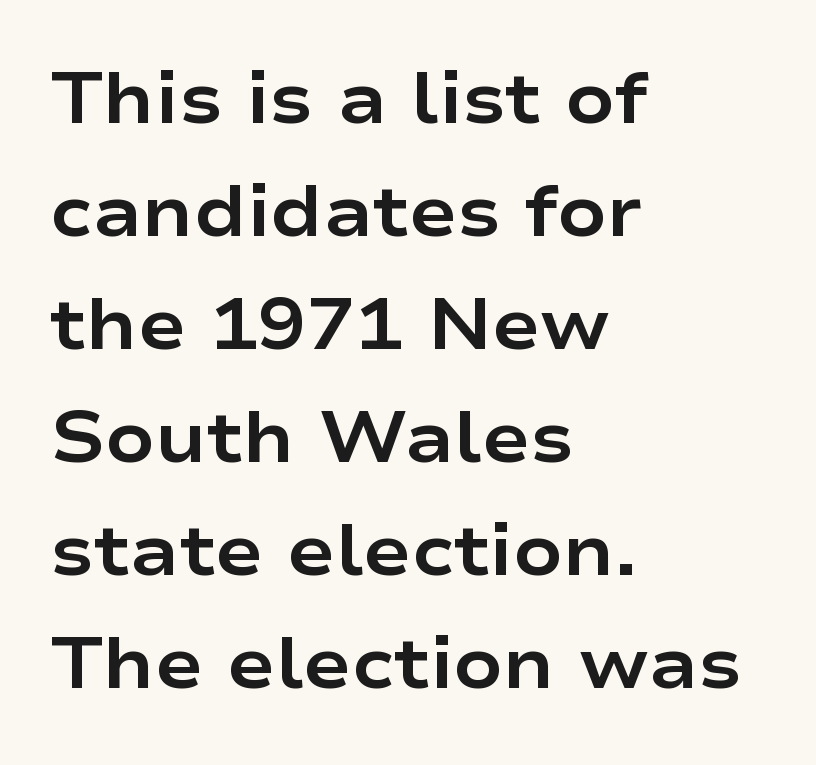
Nothing sits at the stroke ends, so this counts as sans-serif. The type sits square on the baseline with zero lean. Underlining? Definitely not there. The lines are quadded left.
